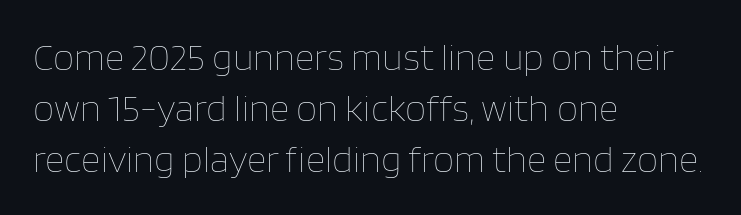
The image shows 38 px thin type, upright; set left-aligned, normal line spacing (1.34x), normal letter spacing, not underlined; low stroke contrast and a large x-height.
